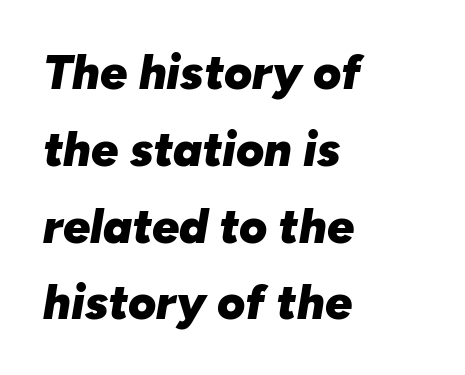
{"italic": "yes", "lean": "right", "slant_degrees": 10, "bold": "yes", "weight": "heavy", "width": "normal", "stroke_contrast": "low", "x_height": "medium", "monospaced": "no", "underline": "no", "align": "left", "line_spacing": "normal", "line_spacing_ratio": 1.6, "letter_spacing": "normal", "letter_spacing_em": 0.0, "glyph_px": 48}
